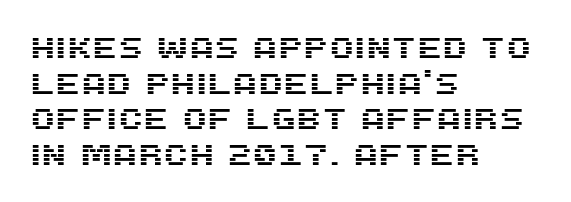
Q: Is the text italic (slanted)? A: No, it is upright.
Q: Is the typeface a serif or a sans-serif typeface? A: Sans-serif.
Q: Is the text underlined? A: No.
Q: How is the paragraph aligned? A: Left-aligned.
Q: Is the spacing between letters normal or unusually wide? A: Normal.
Q: Width (condensed, normal, or wide)? A: Normal.
Q: Stroke contrast? A: Medium.
Q: x-height? A: Large.
Q: Monospaced? A: No.
